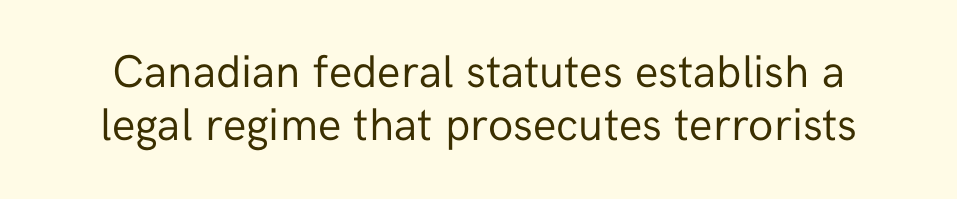
Q: Is the text bold? A: No.
Q: Is the text italic (slanted)? A: No, it is upright.
Q: Is the typeface a serif or a sans-serif typeface? A: Sans-serif.
Q: Is the text underlined? A: No.
Q: Is the spacing between letters normal or unusually wide? A: Normal.
Q: Is the spacing between lines tight, normal or loose? A: Tight.
Q: Width (condensed, normal, or wide)? A: Normal.
Q: Stroke contrast? A: Low.
Q: x-height? A: Medium.
Q: Monospaced? A: No.
